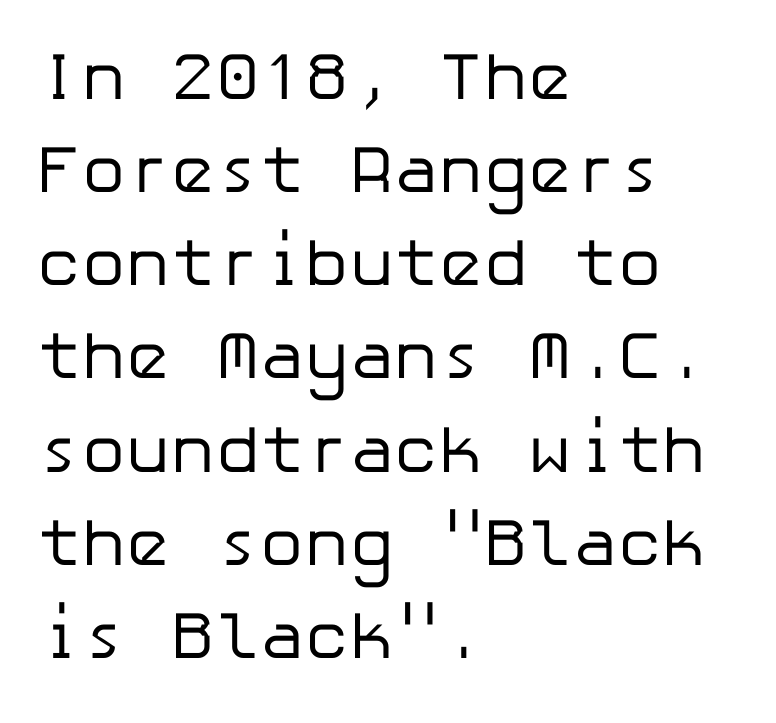
The image shows 67 px regular-weight sans-serif type, upright; set left-aligned, normal line spacing (1.39x), normal letter spacing, not underlined; low stroke contrast and a medium x-height.
